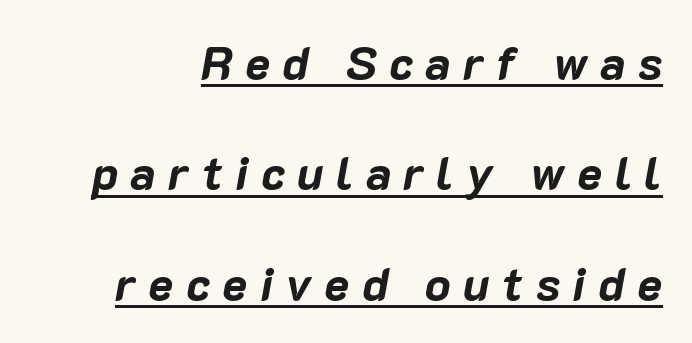
This sample has the flowing, uneven cadence of proportional lettering. Designer's note — italics engaged. Notice how a bar underscores the lettering throughout. I'd describe the lettering as bold — thick and assertive.
